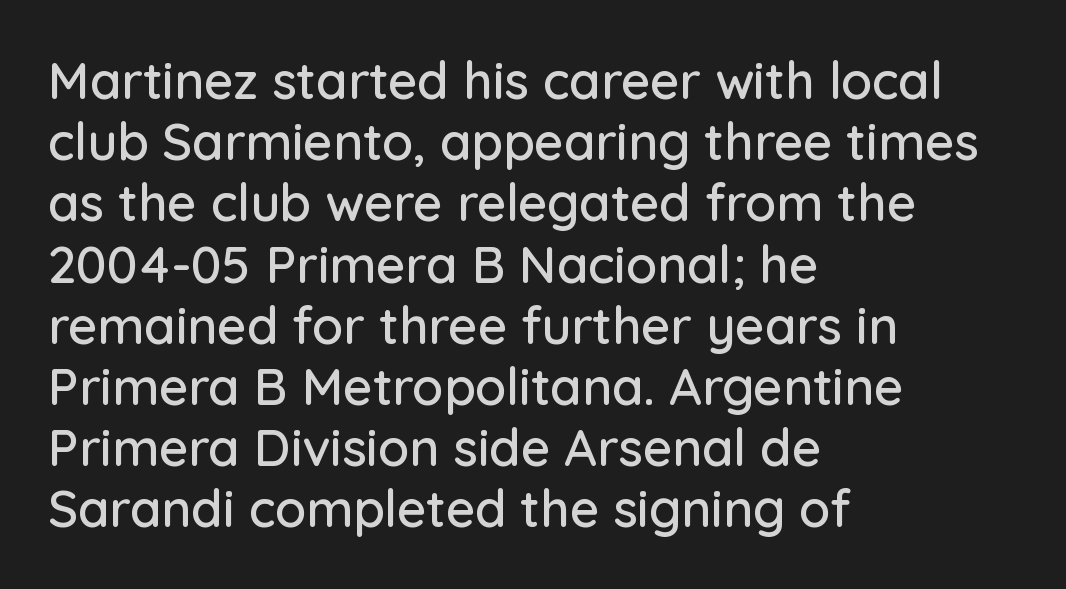
{"serif": "no", "italic": "no", "width": "normal", "stroke_contrast": "low", "x_height": "medium", "monospaced": "no", "underline": "no", "align": "left", "line_spacing_ratio": 1.2, "letter_spacing": "normal", "letter_spacing_em": 0.0, "glyph_px": 51}
